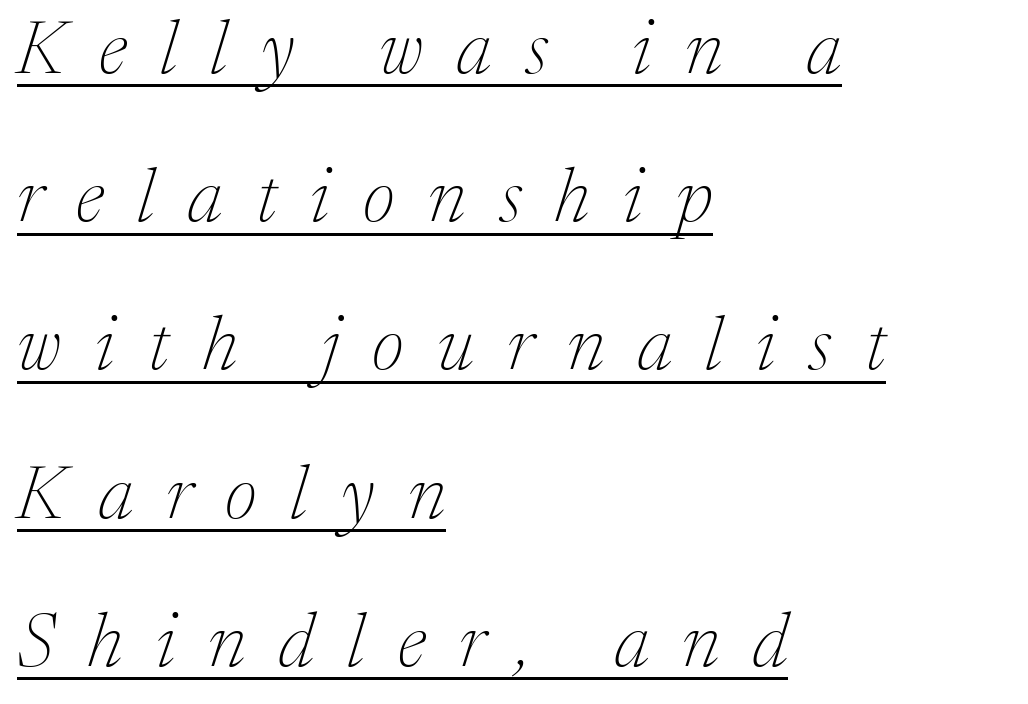
Q: Is the text bold? A: No.
Q: Is the text italic (slanted)? A: Yes, it leans right by about 17 degrees.
Q: Is the typeface a serif or a sans-serif typeface? A: Serif.
Q: Is the text underlined? A: Yes.
Q: How is the paragraph aligned? A: Left-aligned.
Q: Is the spacing between letters normal or unusually wide? A: Unusually wide.
Q: Is the spacing between lines tight, normal or loose? A: Loose.
Q: Width (condensed, normal, or wide)? A: Normal.
Q: Stroke contrast? A: Medium.
Q: x-height? A: Medium.
Q: Monospaced? A: No.
